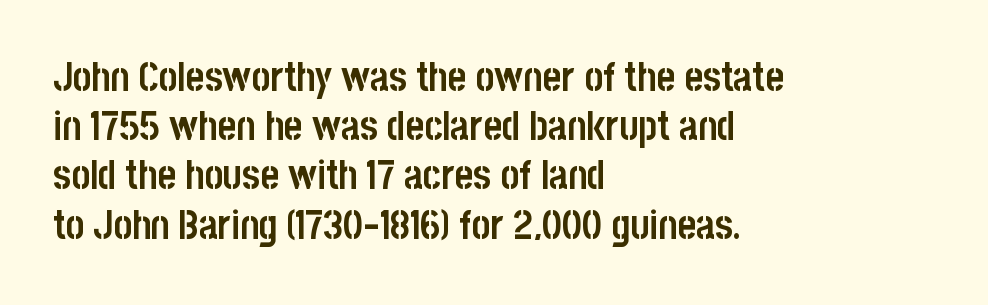
Horizontally, the lines are justified to the leading edge only. On the weight axis this lands at bold, roughly 700. No extra tracking has been applied to these lines. The zone under the glyphs is completely vacant.
